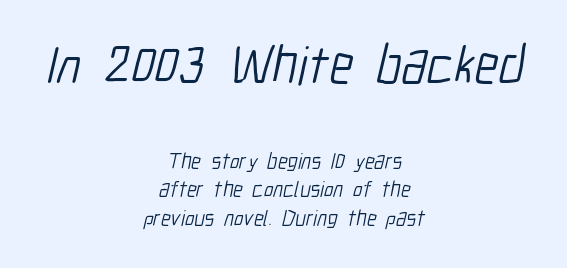
{"serif": "no", "bold": "no", "weight": "light", "width": "condensed", "stroke_contrast": "low", "x_height": "medium", "monospaced": "no", "underline": "no", "align": "center", "line_spacing": "normal", "line_spacing_ratio": 1.28, "letter_spacing": "normal", "letter_spacing_em": 0.0, "larger_block": "first", "size_ratio": 2.45, "glyph_px": 54}
